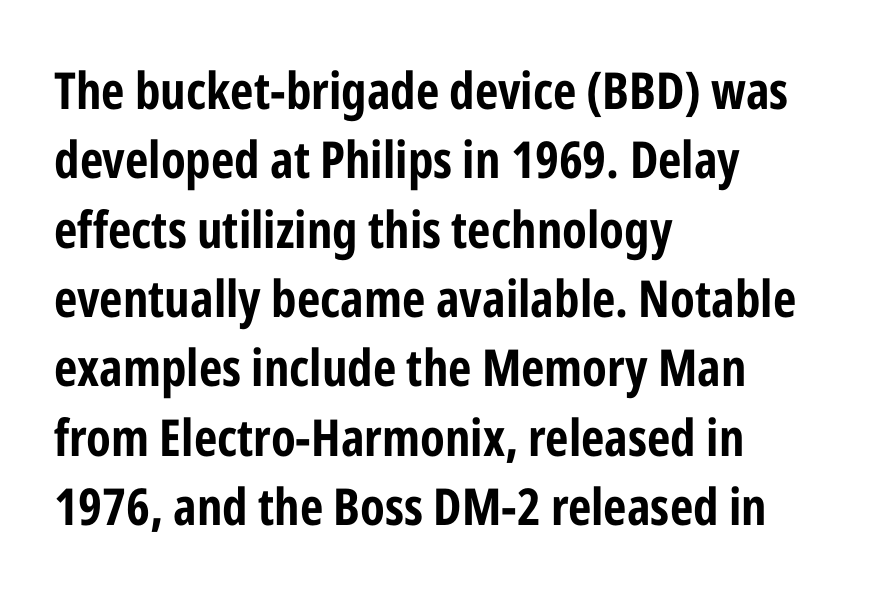
The image shows 51 px bold, condensed sans-serif type, upright; set left-aligned, normal line spacing (1.36x), normal letter spacing, not underlined; low stroke contrast and a medium x-height.
